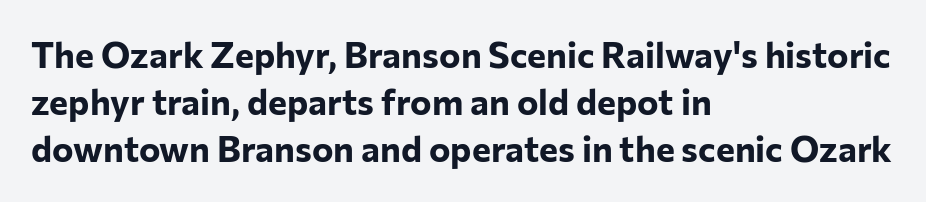
{"serif": "no", "italic": "no", "bold": "yes", "weight": "bold", "width": "normal", "stroke_contrast": "low", "x_height": "medium", "monospaced": "no", "underline": "no", "align": "left", "line_spacing": "normal", "line_spacing_ratio": 1.31, "letter_spacing": "normal", "letter_spacing_em": 0.0, "glyph_px": 36}
